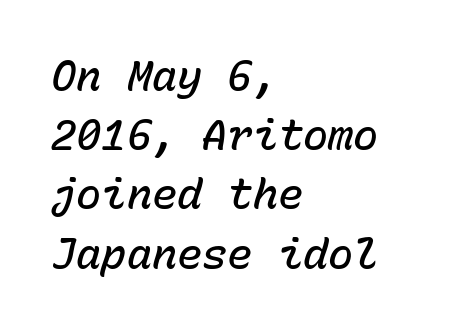
The image shows 42 px semibold type, italic (leaning right), monospaced; set left-aligned, normal line spacing (1.41x), normal letter spacing, not underlined; low stroke contrast and a medium x-height.
